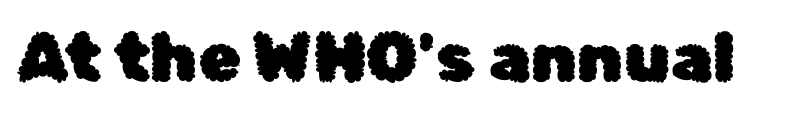
Q: Is the text italic (slanted)? A: No, it is upright.
Q: Is the typeface a serif or a sans-serif typeface? A: Sans-serif.
Q: Is the text underlined? A: No.
Q: Is the spacing between letters normal or unusually wide? A: Normal.
Q: Width (condensed, normal, or wide)? A: Normal.
Q: Stroke contrast? A: Low.
Q: x-height? A: Medium.
Q: Monospaced? A: No.
